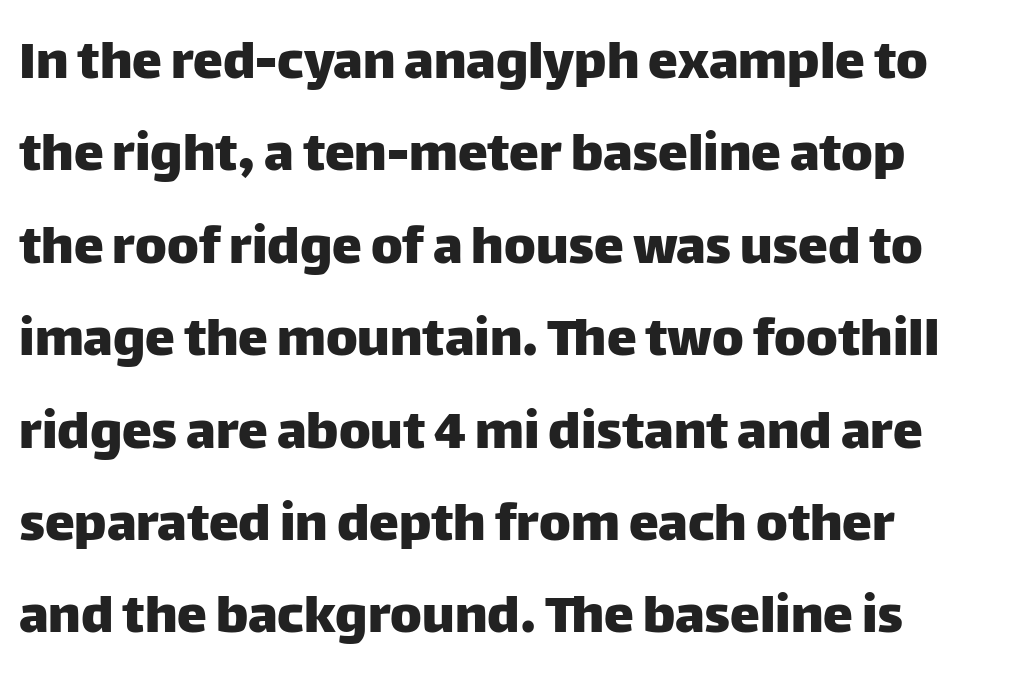
{"serif": "no", "italic": "no", "width": "normal", "stroke_contrast": "low", "x_height": "large", "monospaced": "no", "underline": "no", "align": "left", "line_spacing": "normal", "line_spacing_ratio": 1.54, "letter_spacing": "normal", "letter_spacing_em": 0.0, "glyph_px": 60}
